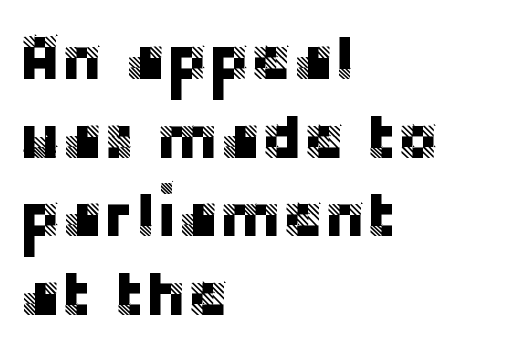
A typesetter would label this face a sans. This rendering uses left alignment, leaving the right contour irregular. Each letter keeps its own natural width here, so spacing adapts to shape. A roman cut, with each character standing at attention.
